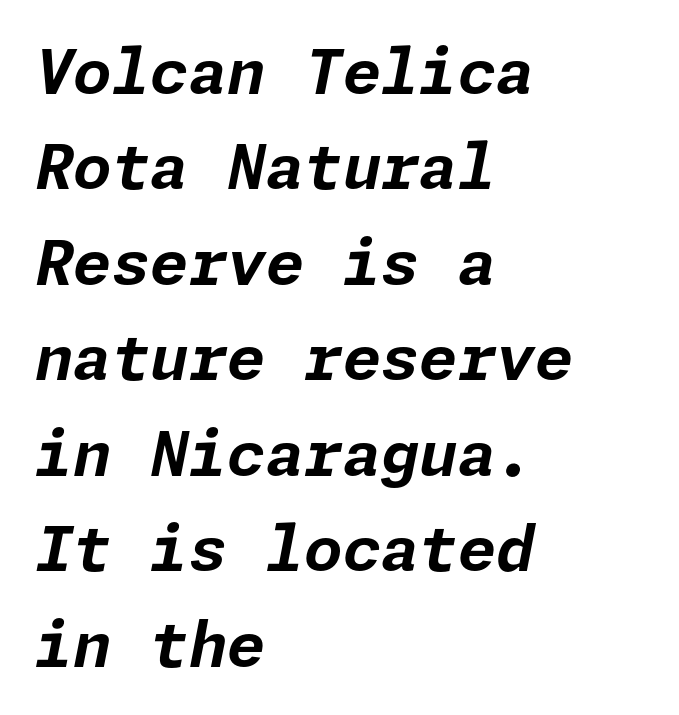
The image shows 62 px bold type, italic (leaning right); set left-aligned, normal line spacing (1.54x), normal letter spacing, not underlined; low stroke contrast and a medium x-height.
